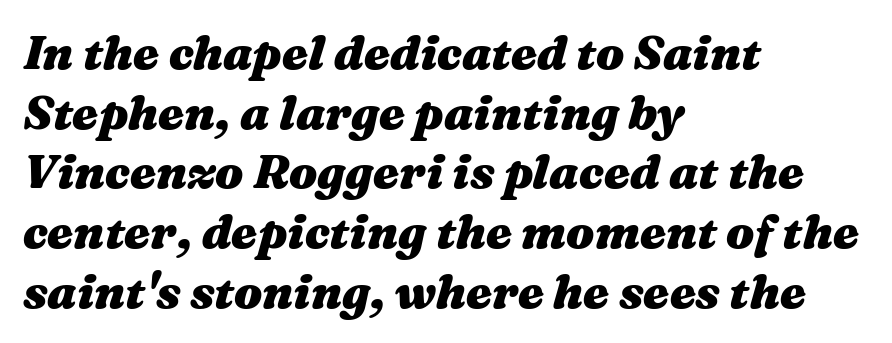
{"italic": "yes", "lean": "right", "slant_degrees": 16, "bold": "yes", "weight": "heavy", "width": "wide", "stroke_contrast": "medium", "x_height": "medium", "monospaced": "no", "underline": "no", "align": "left", "line_spacing": "normal", "line_spacing_ratio": 1.27, "letter_spacing": "normal", "letter_spacing_em": 0.0, "glyph_px": 47}
